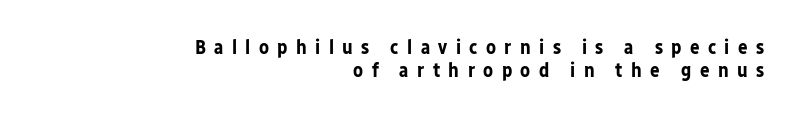
Summary of weight: heavy, a full bold. The baseline area is clear. Tracking here is generous; glyphs stand well apart from one another. Teacher's note: observe the even right margin — that is flush-right alignment.
